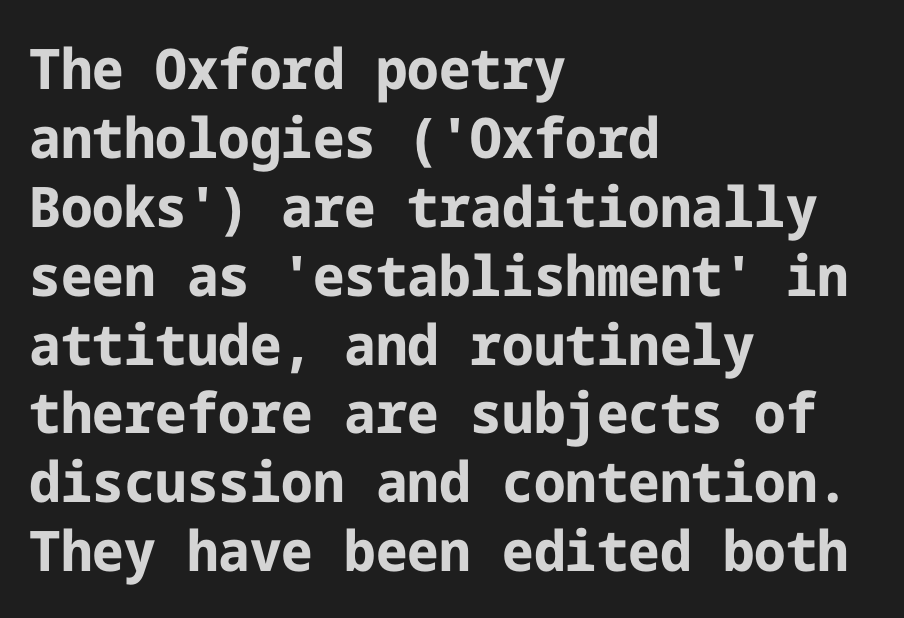
Q: Is the text bold? A: Yes.
Q: Is the text italic (slanted)? A: No, it is upright.
Q: Is the typeface a serif or a sans-serif typeface? A: Sans-serif.
Q: Is the text underlined? A: No.
Q: How is the paragraph aligned? A: Left-aligned.
Q: Is the spacing between letters normal or unusually wide? A: Normal.
Q: Width (condensed, normal, or wide)? A: Normal.
Q: Stroke contrast? A: Low.
Q: x-height? A: Medium.
